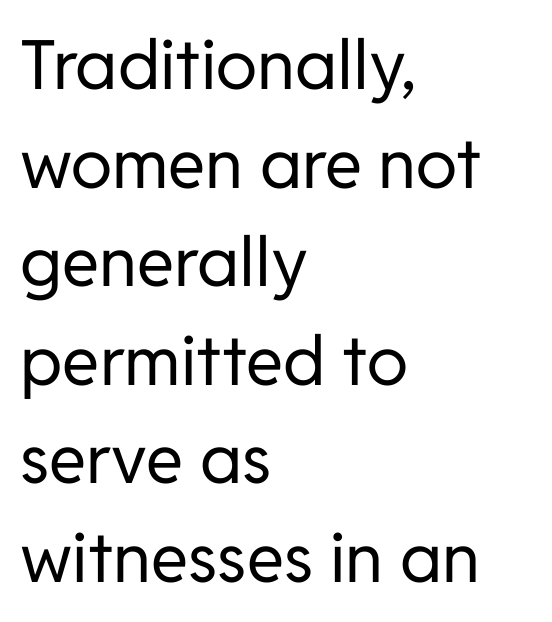
The image shows 68 px regular-weight sans-serif type, upright; set left-aligned, normal line spacing (1.45x), normal letter spacing, not underlined; low stroke contrast and a medium x-height.
